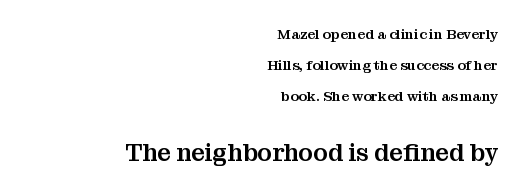
{"italic": "no", "underline": "no", "align": "right", "line_spacing": "loose", "line_spacing_ratio": 2.22, "letter_spacing": "normal", "letter_spacing_em": 0.0, "larger_block": "second", "size_ratio": 1.71, "glyph_px": 24}
